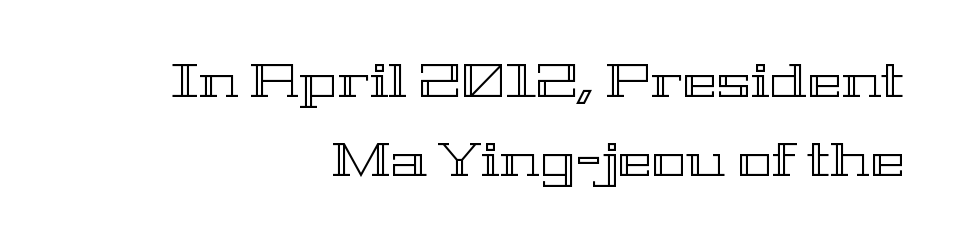
Q: Is the text italic (slanted)? A: No, it is upright.
Q: Is the text underlined? A: No.
Q: How is the paragraph aligned? A: Right-aligned.
Q: Is the spacing between letters normal or unusually wide? A: Normal.
Q: Width (condensed, normal, or wide)? A: Wide.
Q: x-height? A: Medium.
Q: Monospaced? A: No.
